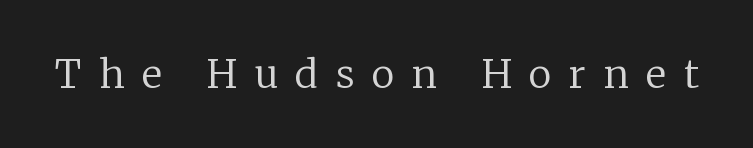
The image shows 39 px regular-weight serif type, upright; set unusually wide letter spacing (+0.45 em), not underlined; low stroke contrast and a medium x-height.
